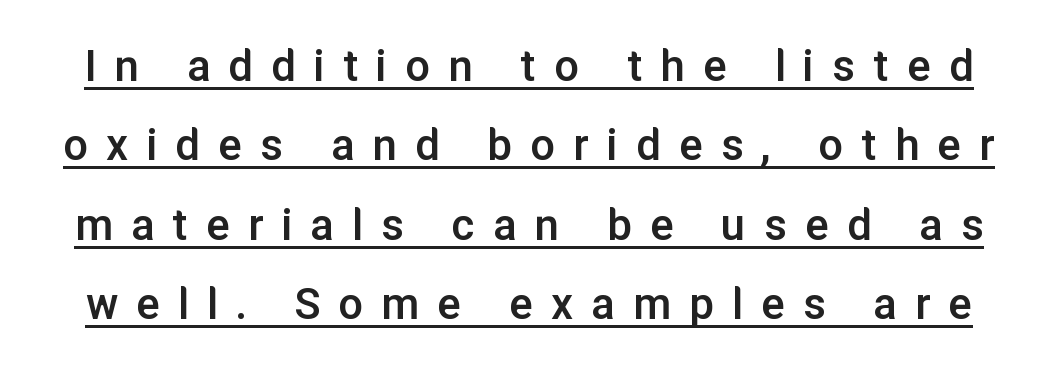
The image shows 49 px semibold sans-serif type, upright; set normal line spacing (1.62x), unusually wide letter spacing (+0.37 em), underlined; low stroke contrast and a medium x-height.
